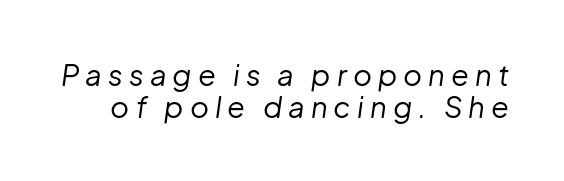
The space beneath each line is pristine and unruled. In terms of letterspacing, this is a distinctly airy, spread setting. The passage shown is typed in a proportional face where columns would drift. The space between consecutive lines is stingy. The glyphs look as if they've been sheared to an angle. Is the stroke heavy? The answer is a plain regular-or-lighter.
